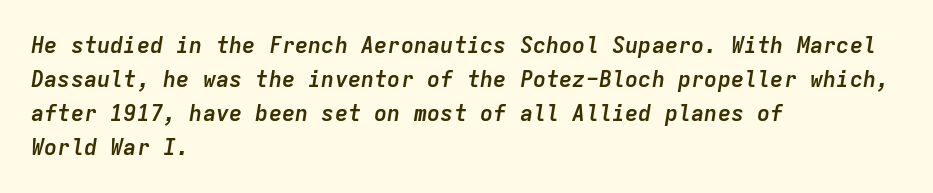
{"italic": "yes", "lean": "right", "slant_degrees": 9, "bold": "yes", "underline": "no", "align": "left", "line_spacing": "normal", "line_spacing_ratio": 1.54, "letter_spacing": "normal", "letter_spacing_em": 0.0, "glyph_px": 22}
